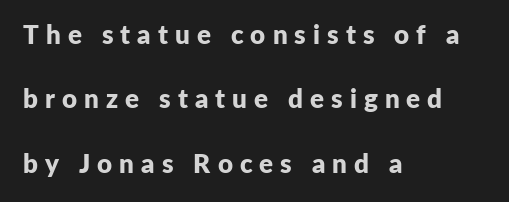
The leading is generous, giving the passage an open texture. The gaps between neighbouring characters are conspicuously large. Nobody drew a line under any word here. The passage shown is emphatically bold. A typesetter would mark this as roman, not italic.
